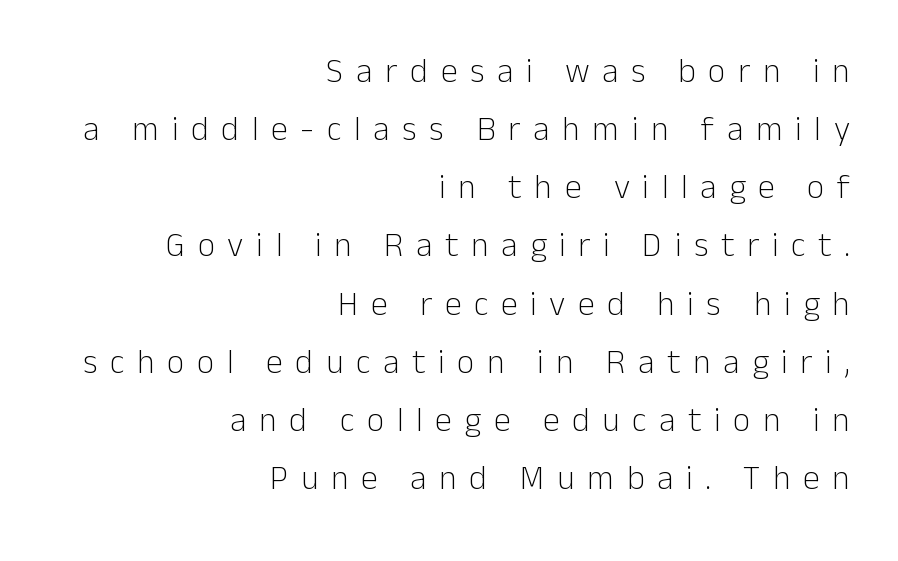
The image shows 34 px light sans-serif type, upright; set right-aligned, line spacing 1.71x, unusually wide letter spacing (+0.37 em), not underlined; low stroke contrast and a medium x-height.
